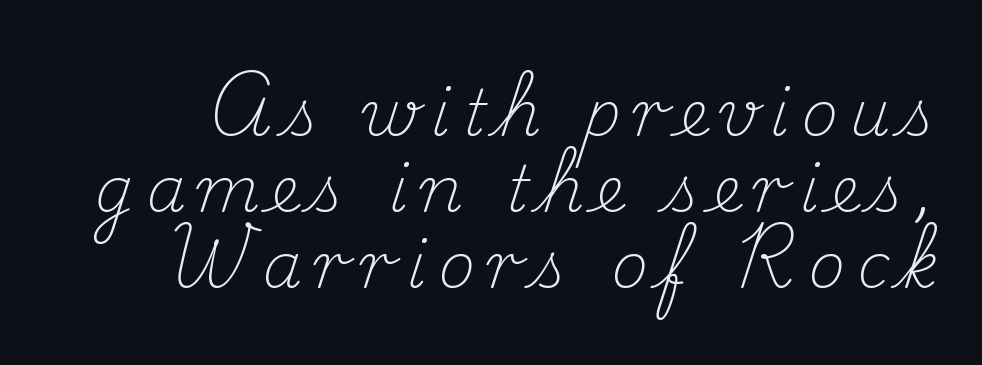
Each row of text sits above clean, open space. Examine the stroke ends and you'll spot serifs. The characters are drawn with everyday or finer stroke widths. You could not count columns in this text — the font is proportionally spaced.
